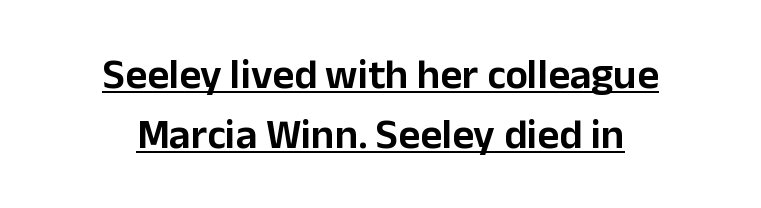
{"serif": "no", "italic": "no", "width": "normal", "stroke_contrast": "low", "x_height": "medium", "monospaced": "no", "underline": "yes", "align": "center", "line_spacing": "normal", "line_spacing_ratio": 1.44, "letter_spacing": "normal", "letter_spacing_em": 0.0, "glyph_px": 42}
